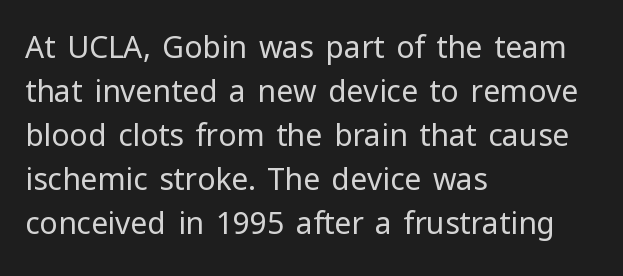
The cut favours lightness, reaching ordinary text weight at its darkest. These lines are rendered in a variable-pitch font. Short note: letters normally spaced. The area under the type is left untouched. The font family rendered here belongs to the sans-serif group.
